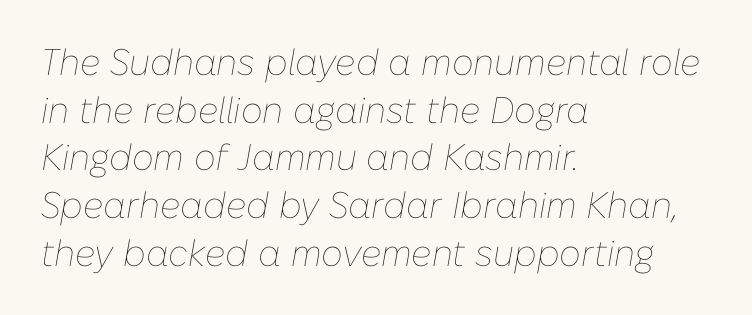
Q: Is the text bold? A: No.
Q: Is the text italic (slanted)? A: Yes, it leans right by about 10 degrees.
Q: Is the text underlined? A: No.
Q: How is the paragraph aligned? A: Left-aligned.
Q: Is the spacing between letters normal or unusually wide? A: Normal.
Q: Is the spacing between lines tight, normal or loose? A: Normal.
Q: Width (condensed, normal, or wide)? A: Normal.
Q: Stroke contrast? A: Low.
Q: x-height? A: Medium.
Q: Monospaced? A: No.
